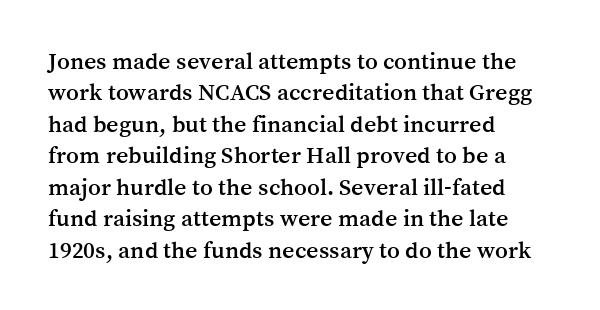
{"italic": "no", "underline": "no", "align": "left", "line_spacing": "normal", "line_spacing_ratio": 1.31, "letter_spacing": "normal", "letter_spacing_em": 0.0, "glyph_px": 24}
